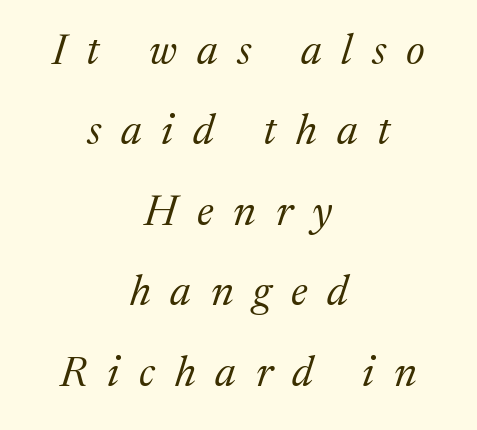
Glyph-to-glyph distance is far greater than everyday printed text. The letters advance in unequal steps, a hallmark of proportional type. The characters display serif detailing at their extremities. Vertical stems look standard width or narrower in stroke. Underline: absent. Observe the lean: these are italic letterforms.
